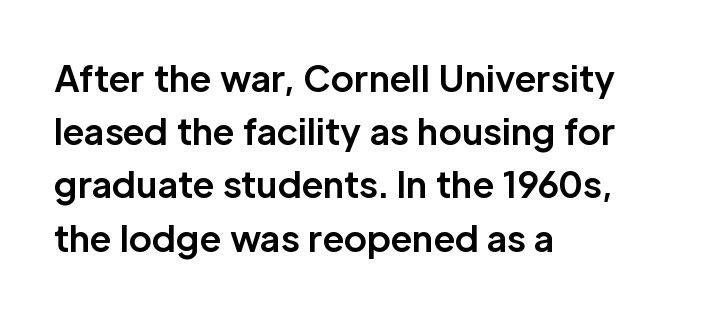
{"serif": "no", "italic": "no", "bold": "yes", "weight": "bold", "width": "normal", "stroke_contrast": "low", "x_height": "medium", "monospaced": "no", "underline": "no", "align": "left", "line_spacing": "normal", "line_spacing_ratio": 1.52, "letter_spacing": "normal", "letter_spacing_em": 0.0, "glyph_px": 35}
